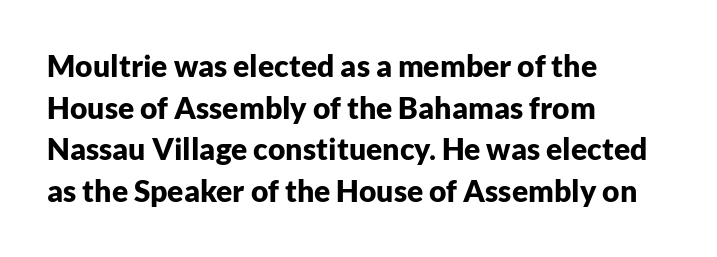
{"serif": "no", "italic": "no", "bold": "yes", "weight": "bold", "width": "normal", "stroke_contrast": "low", "x_height": "medium", "monospaced": "no", "underline": "no", "align": "left", "line_spacing": "normal", "line_spacing_ratio": 1.39, "letter_spacing": "normal", "letter_spacing_em": 0.0, "glyph_px": 30}
